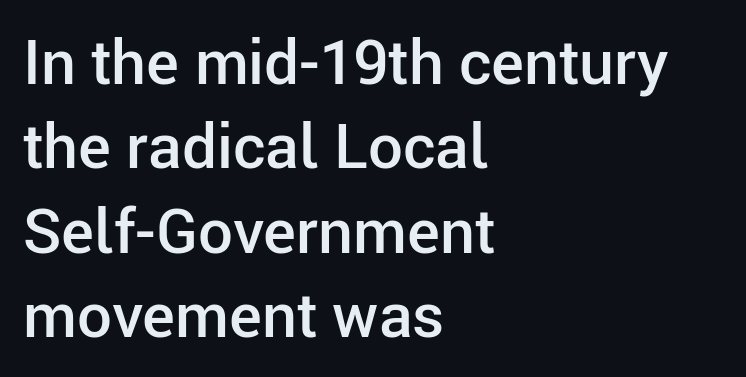
Q: Is the text bold? A: Semi-bold.
Q: Is the text italic (slanted)? A: No, it is upright.
Q: Is the typeface a serif or a sans-serif typeface? A: Sans-serif.
Q: Is the text underlined? A: No.
Q: How is the paragraph aligned? A: Left-aligned.
Q: Is the spacing between letters normal or unusually wide? A: Normal.
Q: Is the spacing between lines tight, normal or loose? A: Normal.
Q: Width (condensed, normal, or wide)? A: Normal.
Q: Stroke contrast? A: Low.
Q: x-height? A: Medium.
Q: Monospaced? A: No.
